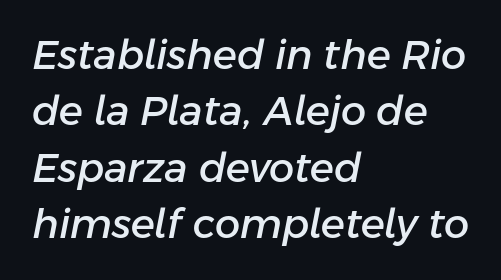
Q: Is the text italic (slanted)? A: Yes, it leans right by about 11 degrees.
Q: Is the text underlined? A: No.
Q: How is the paragraph aligned? A: Left-aligned.
Q: Is the spacing between letters normal or unusually wide? A: Normal.
Q: Is the spacing between lines tight, normal or loose? A: Normal.
Q: Width (condensed, normal, or wide)? A: Normal.
Q: Stroke contrast? A: Low.
Q: x-height? A: Medium.
Q: Monospaced? A: No.
